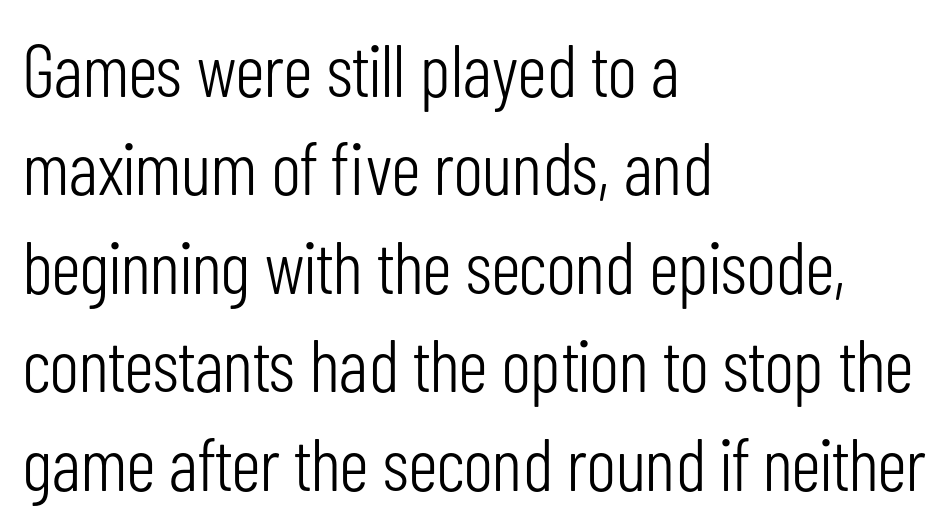
The image shows 74 px light, condensed sans-serif type, upright; set left-aligned, normal line spacing (1.33x), normal letter spacing, not underlined; low stroke contrast and a medium x-height.
